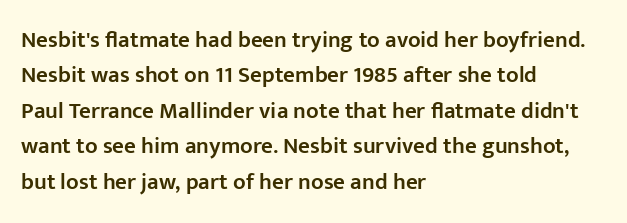
A bit beefed up — I'd call it semibold rather than bold. Upright lettering throughout. Students, observe: this is what conventionally led text looks like. The typesetter chose a ragged-right arrangement here. The rendering keeps characters at their native spacing. Only glyphs here, with clear space below each row.
